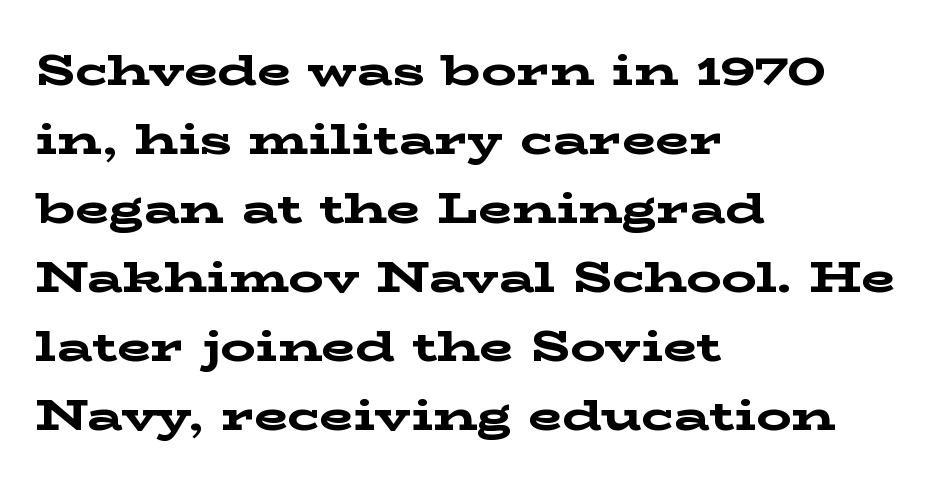
Only glyphs here, with clear space below each row. Every letter is thick-stroked: bold, no question. The lines are quadded left. The letters advance in unequal steps, a hallmark of proportional type.
